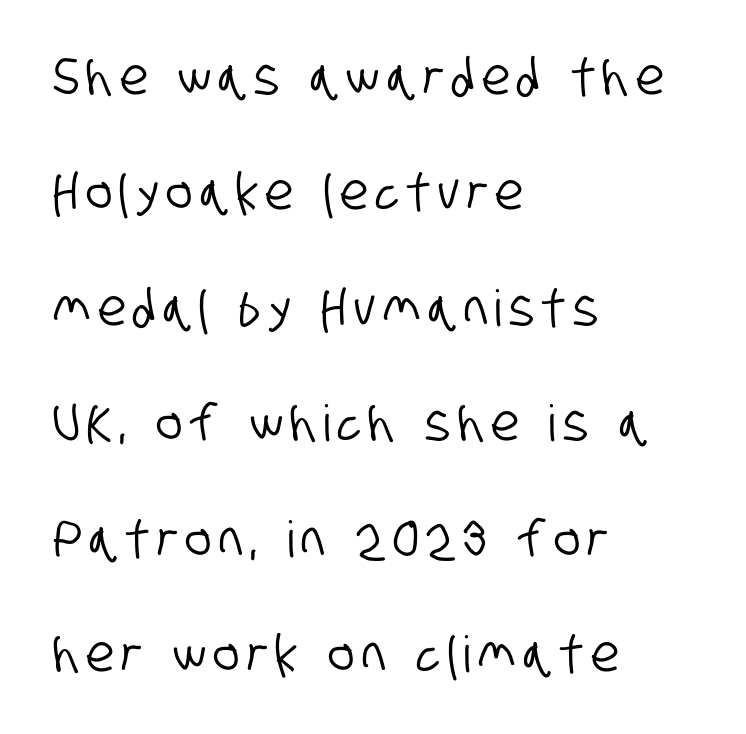
The face used here is a sans, in the tradition of grotesques and geometrics. The passage shown is typed in a proportional face where columns would drift. The lines in this sample share a left origin and differ only in where they stop. Students, observe: this is what heavily led, spacious text looks like. The specimen omits any rule beneath the text block's lines.
